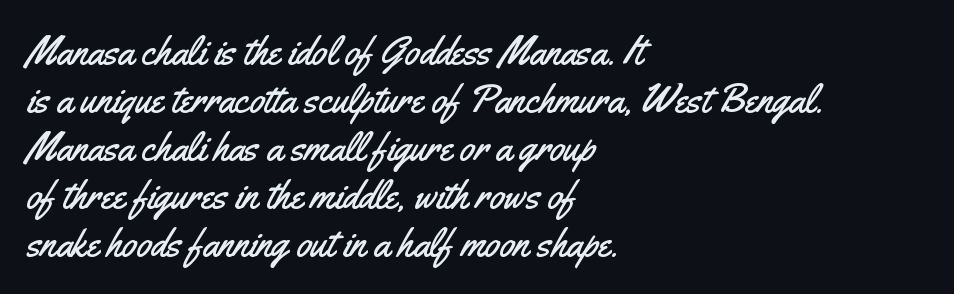
The typesetter chose a ragged-right arrangement here. Quick note: underline off. You could call the tracking neutral — neither tight nor loose.
